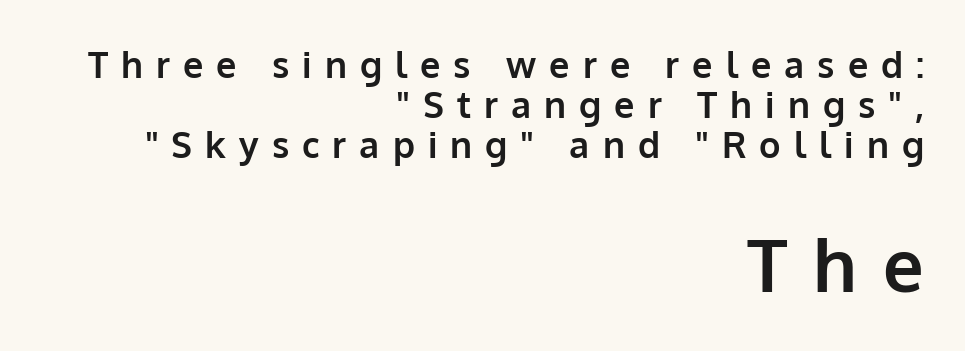
Vertical spacing — tight. Here the second block reads like a headline and the first like body copy. The rendering uses a bold face; every stroke is thick and dark. Words float on clear page, feet unadorned. Alignment: flush right. The type sits square on the baseline with zero lean.
